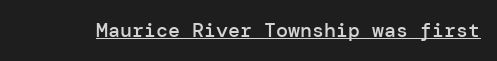
The image shows 20 px text type, upright; set normal letter spacing, underlined.
